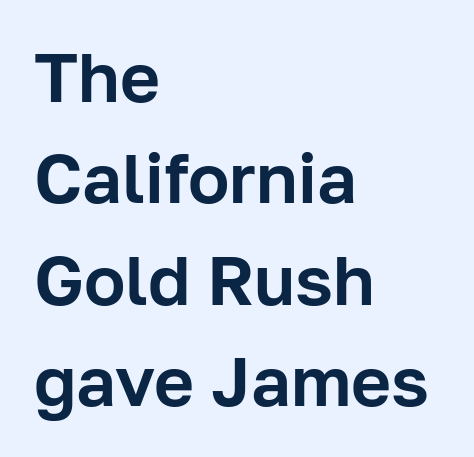
Q: Is the text italic (slanted)? A: No, it is upright.
Q: Is the typeface a serif or a sans-serif typeface? A: Sans-serif.
Q: Is the text underlined? A: No.
Q: How is the paragraph aligned? A: Left-aligned.
Q: Is the spacing between letters normal or unusually wide? A: Normal.
Q: Is the spacing between lines tight, normal or loose? A: Normal.
Q: Width (condensed, normal, or wide)? A: Normal.
Q: Stroke contrast? A: Low.
Q: x-height? A: Medium.
Q: Monospaced? A: No.
